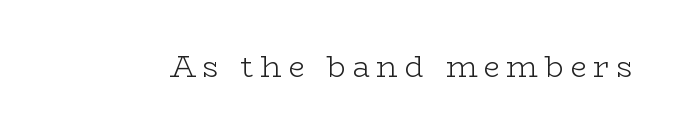
Spacing verdict: proportional, widths tailored to each character. The specimen omits any rule beneath the text block's lines. Quick note: not italic, upright. No extra ink here — the face is not bold. The passage shown is typeset with a serif family. Here the glyphs are tracked loosely, breaking word shapes into spaced letters.
